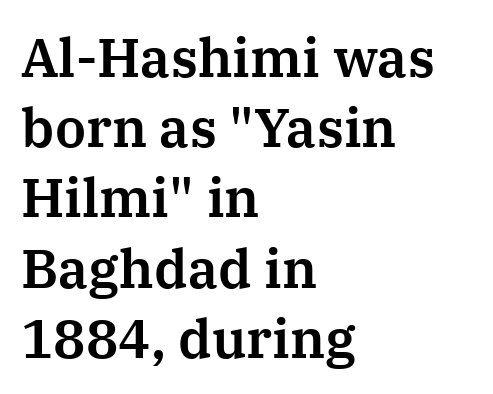
{"serif": "yes", "italic": "no", "width": "normal", "stroke_contrast": "medium", "x_height": "medium", "monospaced": "no", "underline": "no", "align": "left", "line_spacing": "normal", "line_spacing_ratio": 1.3, "letter_spacing": "normal", "letter_spacing_em": 0.0, "glyph_px": 54}
